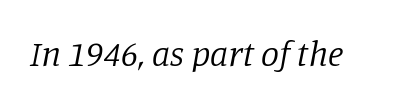
Q: Is the text bold? A: No.
Q: Is the text italic (slanted)? A: Yes, it leans right by about 11 degrees.
Q: Is the typeface a serif or a sans-serif typeface? A: Serif.
Q: Is the text underlined? A: No.
Q: Is the spacing between letters normal or unusually wide? A: Normal.
Q: Width (condensed, normal, or wide)? A: Normal.
Q: Stroke contrast? A: Low.
Q: x-height? A: Large.
Q: Monospaced? A: No.
